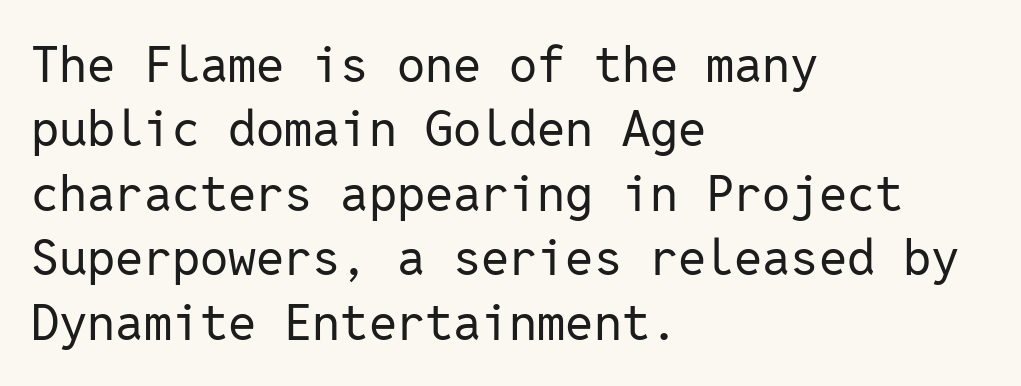
The image shows 50 px regular-weight sans-serif type, upright, monospaced; set left-aligned, normal line spacing (1.29x), normal letter spacing, not underlined; low stroke contrast and a medium x-height.
